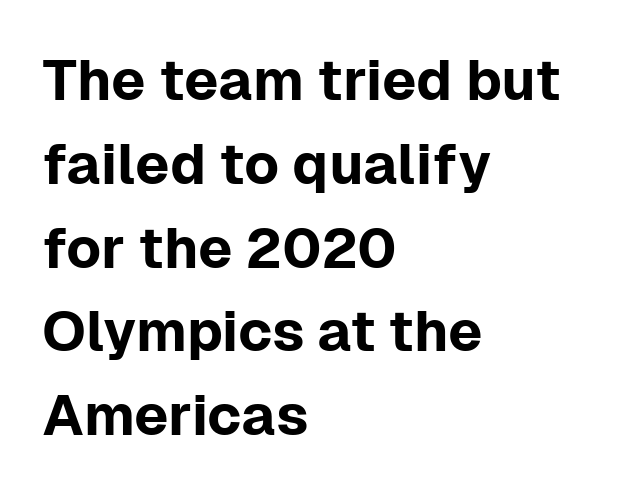
Q: Is the text italic (slanted)? A: No, it is upright.
Q: Is the typeface a serif or a sans-serif typeface? A: Sans-serif.
Q: Is the text underlined? A: No.
Q: How is the paragraph aligned? A: Left-aligned.
Q: Is the spacing between letters normal or unusually wide? A: Normal.
Q: Is the spacing between lines tight, normal or loose? A: Normal.
Q: Width (condensed, normal, or wide)? A: Normal.
Q: Stroke contrast? A: Low.
Q: x-height? A: Medium.
Q: Monospaced? A: No.
